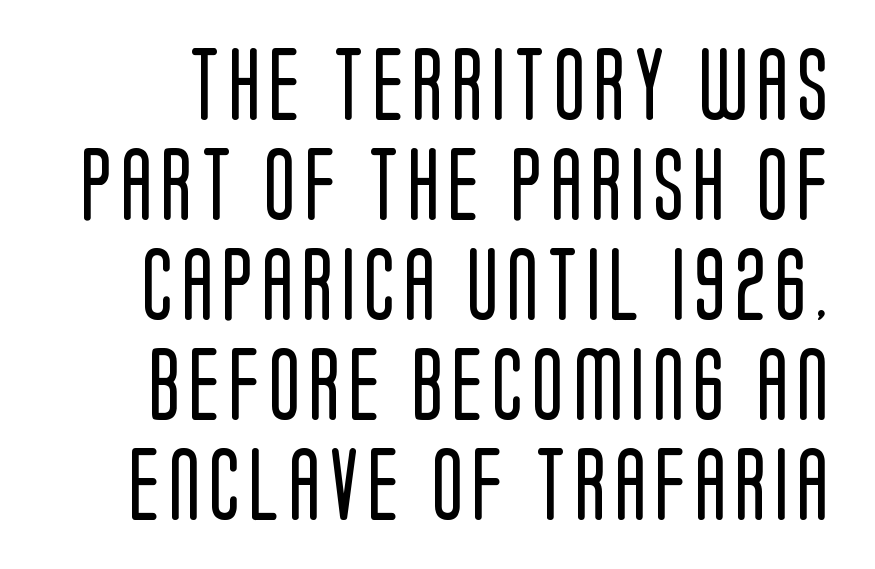
{"serif": "no", "italic": "no", "bold": "no", "weight": "regular", "width": "condensed", "stroke_contrast": "low", "x_height": "large", "monospaced": "no", "underline": "no", "line_spacing": "normal", "line_spacing_ratio": 1.37, "glyph_px": 73}
